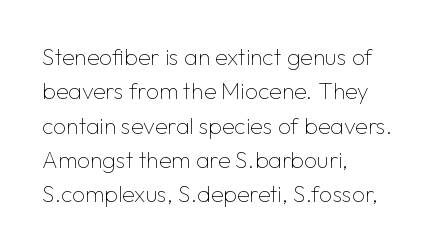
The image shows 23 px text type, upright; set left-aligned, normal line spacing (1.49x), normal letter spacing, not underlined.
